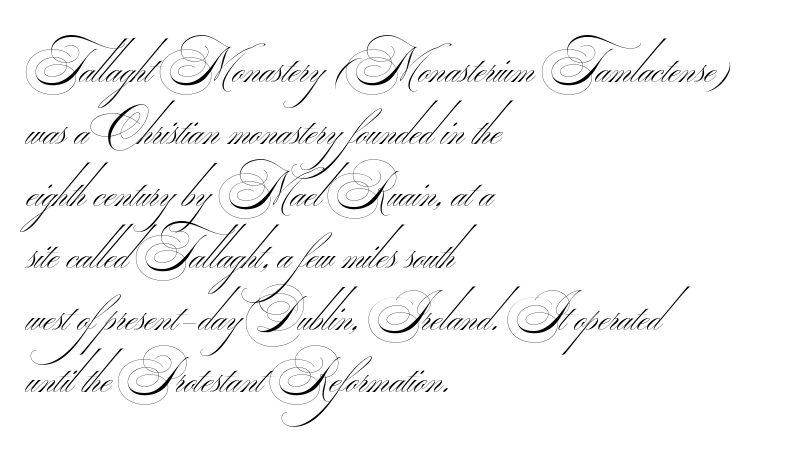
Q: Is the text bold? A: No.
Q: Is the typeface a serif or a sans-serif typeface? A: Sans-serif.
Q: Is the text underlined? A: No.
Q: How is the paragraph aligned? A: Left-aligned.
Q: Is the spacing between letters normal or unusually wide? A: Normal.
Q: Is the spacing between lines tight, normal or loose? A: Normal.
Q: Width (condensed, normal, or wide)? A: Wide.
Q: Stroke contrast? A: Medium.
Q: Monospaced? A: No.
